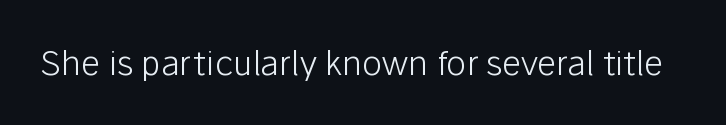
The image shows 34 px light sans-serif type, upright; set normal letter spacing, not underlined; low stroke contrast and a medium x-height.
